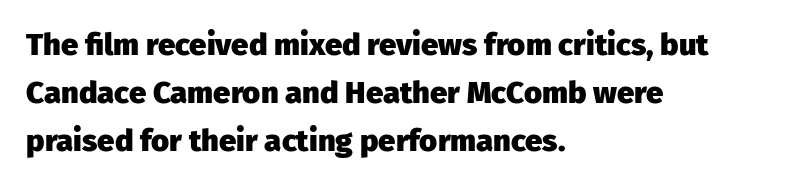
Does the lettering tilt? It doesn't — this is upright. A full-strength bold gives these letters their thick strokes. Any mark beneath the type? The region is blank. Does the type have serifs? No, each stem ends abruptly. Each line starts at the same left margin while the right side varies. No extra tracking has been applied to these lines.
